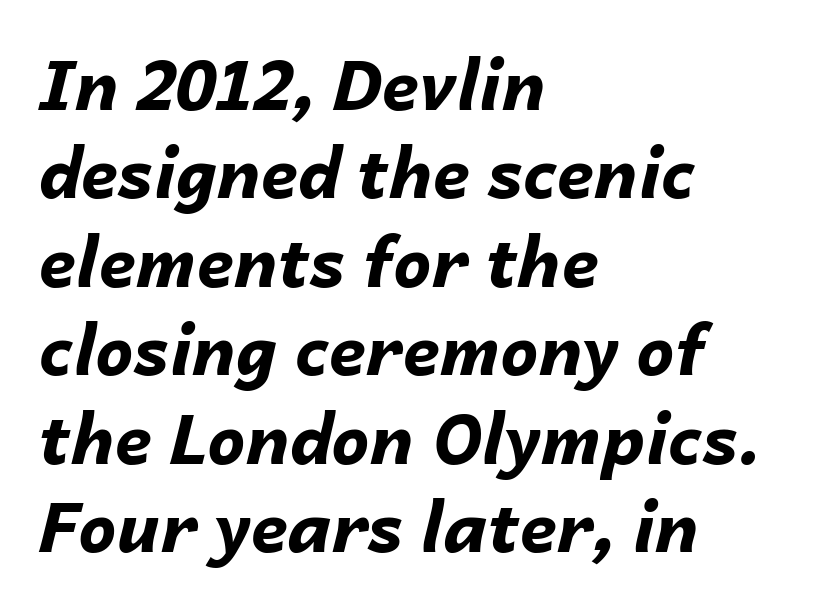
The image shows 68 px bold type, italic (leaning right); set left-aligned, normal line spacing (1.3x), normal letter spacing, not underlined; low stroke contrast and a medium x-height.
